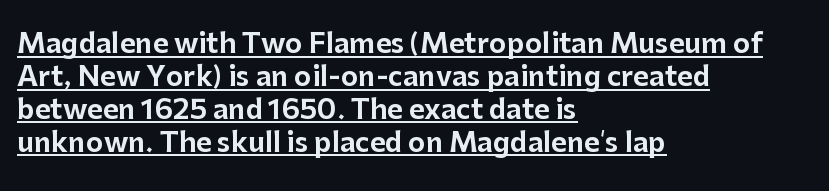
Q: Is the text italic (slanted)? A: No, it is upright.
Q: Is the text underlined? A: Yes.
Q: How is the paragraph aligned? A: Left-aligned.
Q: Is the spacing between letters normal or unusually wide? A: Normal.
